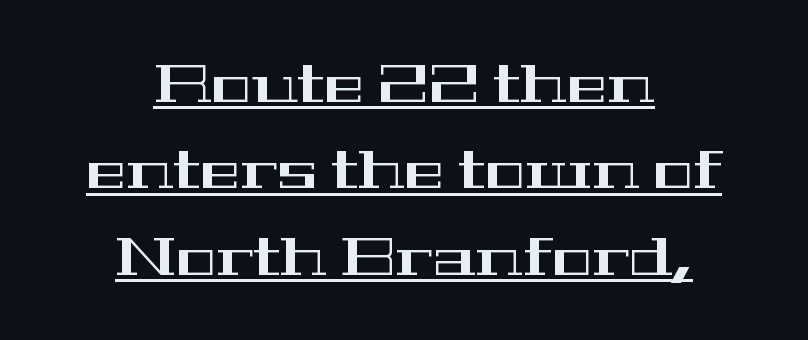
A typesetter would label this face a serif. If you drew a line through each stem, it would be perfectly vertical. Character widths vary here, with narrow letters taking less room than wide ones. How are the letters spaced? Ordinarily, with no added tracking. One glance says typical: line gaps are just what's usual. The typesetter chose a symmetrical, centered arrangement here.
